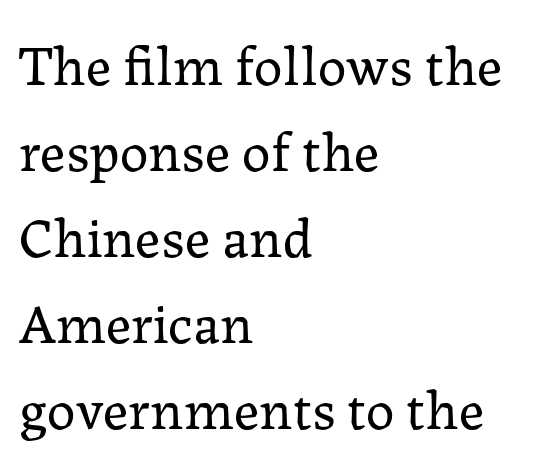
{"serif": "yes", "italic": "no", "bold": "no", "weight": "regular", "width": "normal", "stroke_contrast": "low", "x_height": "medium", "monospaced": "no", "underline": "no", "align": "left", "line_spacing": "normal", "line_spacing_ratio": 1.51, "letter_spacing": "normal", "letter_spacing_em": 0.0, "glyph_px": 57}
